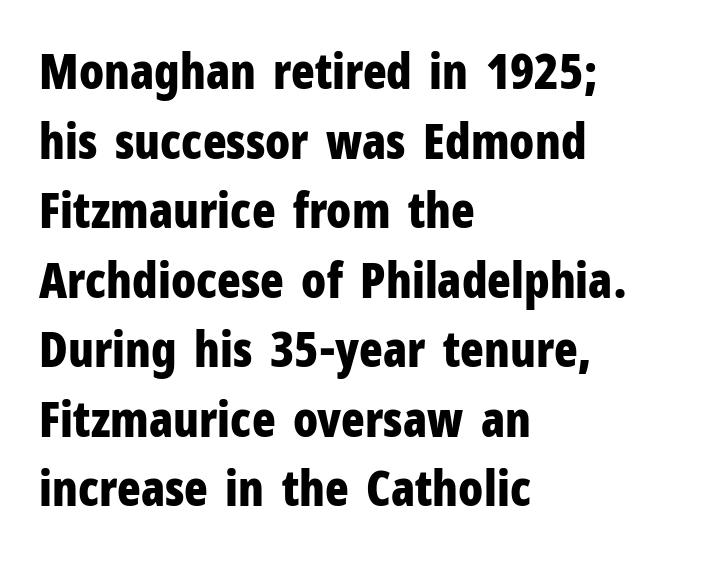
{"serif": "no", "italic": "no", "bold": "yes", "weight": "bold", "width": "condensed", "stroke_contrast": "low", "x_height": "medium", "monospaced": "no", "underline": "no", "align": "left", "line_spacing": "normal", "line_spacing_ratio": 1.42, "letter_spacing": "normal", "letter_spacing_em": 0.0, "glyph_px": 49}
